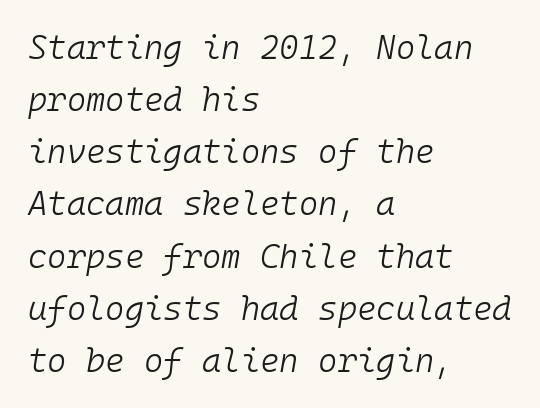
Each row of text sits above clean, open space. The strokes carry an ordinary text weight at most. The glyphs look as if they've been sheared to an angle. Letter spacing: default. Each letter, wide or thin by design, is forced into the same width here.
